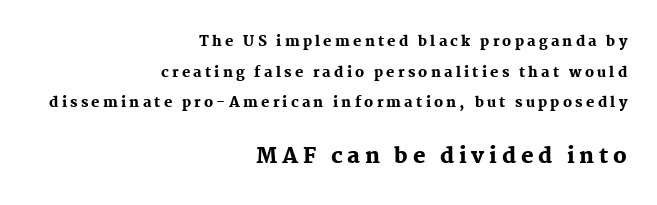
The image shows 21 px bold type, upright; set right-aligned, loose line spacing (2.19x), unusually wide letter spacing (+0.23 em), not underlined; the second (bottom) block is 1.5x larger.
